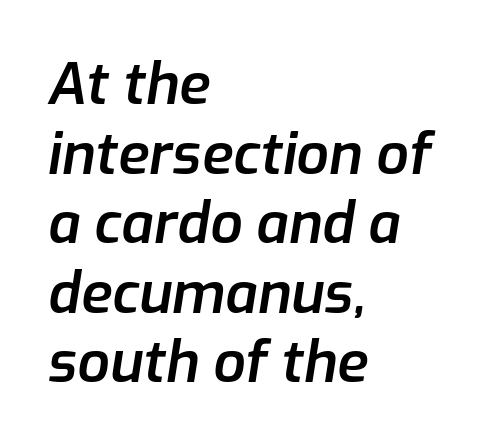
Rendered with sloped, italic letterforms. In terms of letterspacing, this is plain default setting. This rendering features lettering with no underline. Spacing verdict: proportional, widths tailored to each character.
